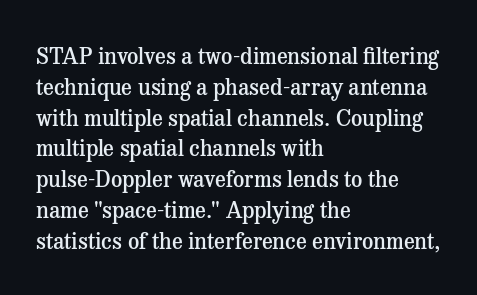
{"italic": "no", "bold": "semi", "underline": "no", "align": "left", "line_spacing": "normal", "line_spacing_ratio": 1.4, "letter_spacing": "normal", "letter_spacing_em": 0.0, "glyph_px": 22}
